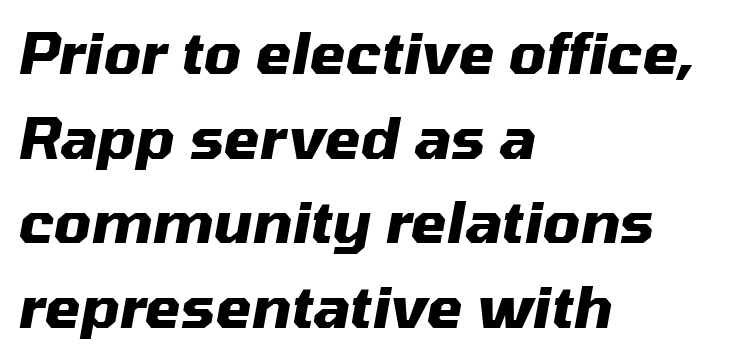
{"italic": "yes", "lean": "right", "slant_degrees": 10, "bold": "yes", "weight": "heavy", "width": "normal", "stroke_contrast": "medium", "x_height": "medium", "monospaced": "no", "underline": "no", "align": "left", "line_spacing": "normal", "line_spacing_ratio": 1.46, "letter_spacing": "normal", "letter_spacing_em": 0.0, "glyph_px": 58}
